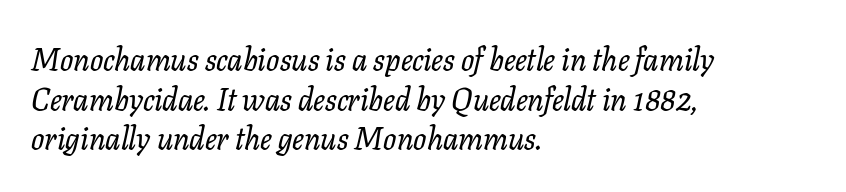
Q: Is the text italic (slanted)? A: Yes, it leans right by about 11 degrees.
Q: Is the typeface a serif or a sans-serif typeface? A: Serif.
Q: Is the text underlined? A: No.
Q: How is the paragraph aligned? A: Left-aligned.
Q: Is the spacing between letters normal or unusually wide? A: Normal.
Q: Is the spacing between lines tight, normal or loose? A: Normal.
Q: Width (condensed, normal, or wide)? A: Normal.
Q: Stroke contrast? A: Low.
Q: x-height? A: Medium.
Q: Monospaced? A: No.
